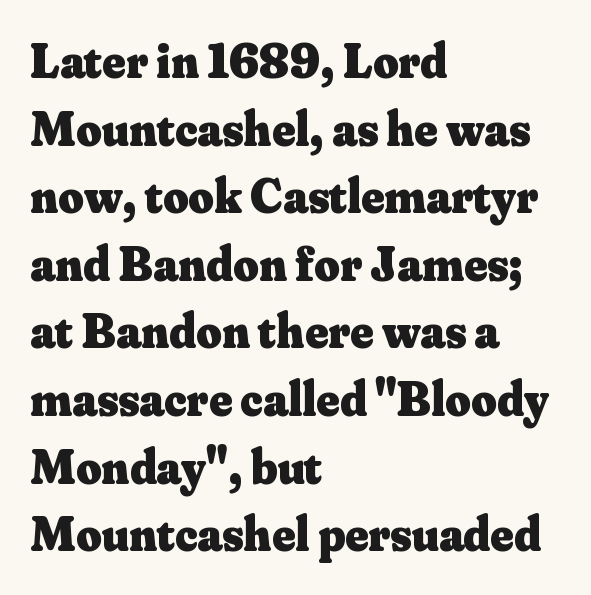
{"serif": "yes", "italic": "no", "bold": "yes", "weight": "heavy", "width": "normal", "stroke_contrast": "medium", "x_height": "small", "monospaced": "no", "underline": "no", "align": "left", "line_spacing": "normal", "line_spacing_ratio": 1.38, "letter_spacing": "normal", "letter_spacing_em": 0.0, "glyph_px": 49}
